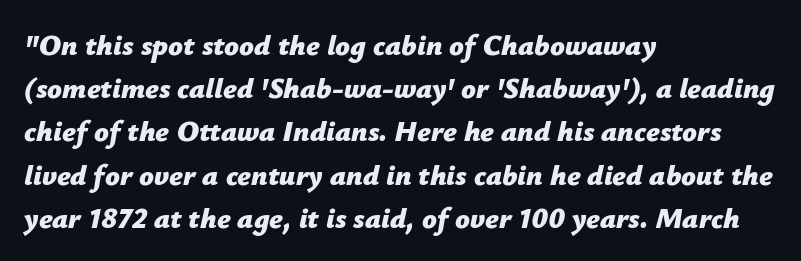
The image shows 29 px bold type, italic (leaning right); set left-aligned, normal line spacing (1.49x), normal letter spacing, not underlined; low stroke contrast and a medium x-height.
